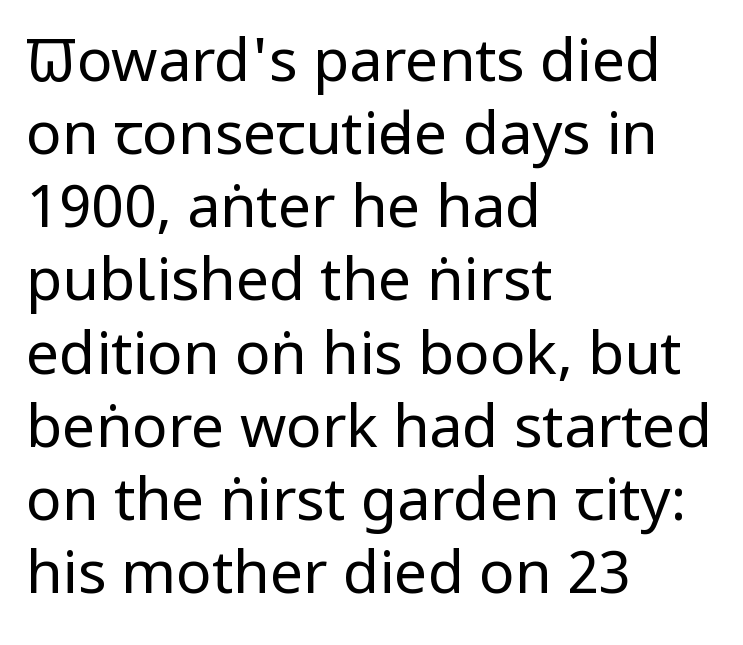
The image shows 59 px regular-weight, condensed sans-serif type, upright; set left-aligned, line spacing 1.24x, normal letter spacing, not underlined; low stroke contrast and a large x-height.
